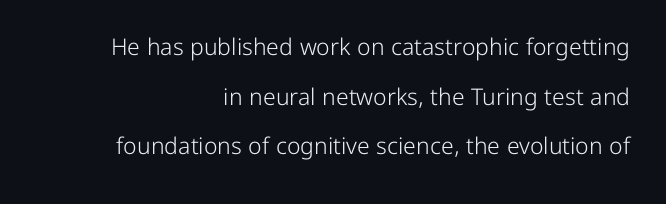
The image shows 23 px text type, upright; set right-aligned, loose line spacing (2.16x), normal letter spacing, not underlined.
